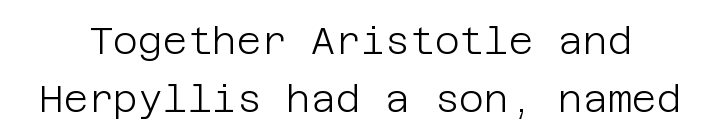
Students, observe: this is what conventionally led text looks like. Serif or sans? Sans — the stroke terminals are bare. Stems and bowls with no extra thickness — not bold. Ascenders rise straight up at ninety degrees.
